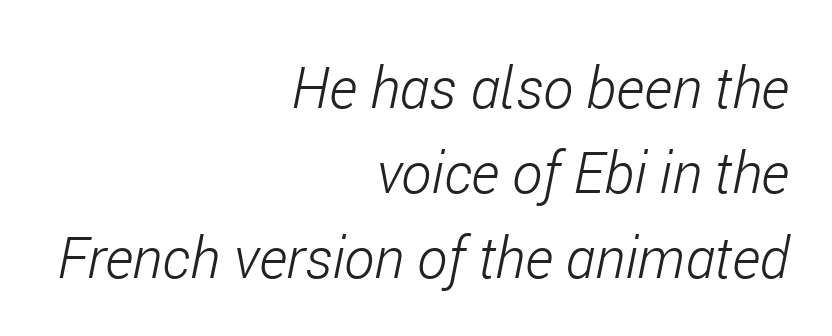
The image shows 57 px light, condensed type, italic (leaning right); set right-aligned, normal line spacing (1.49x), normal letter spacing, not underlined; low stroke contrast and a medium x-height.
